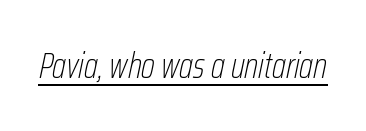
{"italic": "yes", "lean": "right", "slant_degrees": 12, "bold": "no", "weight": "thin", "width": "condensed", "stroke_contrast": "low", "x_height": "medium", "monospaced": "no", "underline": "yes", "letter_spacing": "normal", "letter_spacing_em": 0.0, "glyph_px": 36}
